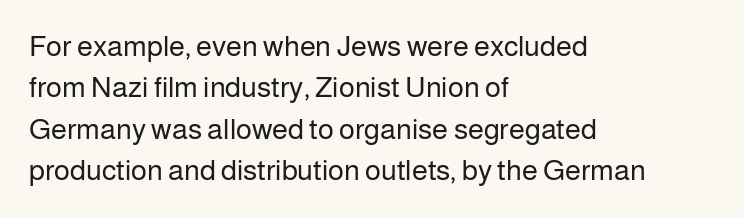
Q: Is the text bold? A: No.
Q: Is the text italic (slanted)? A: No, it is upright.
Q: Is the typeface a serif or a sans-serif typeface? A: Sans-serif.
Q: Is the text underlined? A: No.
Q: How is the paragraph aligned? A: Left-aligned.
Q: Is the spacing between letters normal or unusually wide? A: Normal.
Q: Is the spacing between lines tight, normal or loose? A: Normal.
Q: Width (condensed, normal, or wide)? A: Normal.
Q: Stroke contrast? A: Low.
Q: x-height? A: Medium.
Q: Monospaced? A: No.
